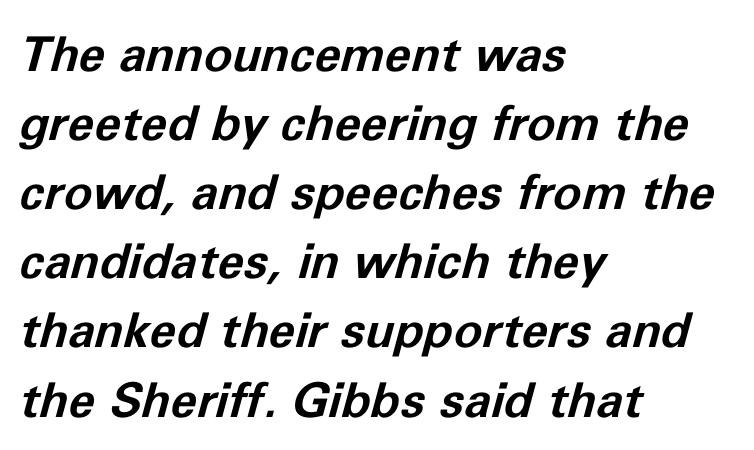
{"italic": "yes", "lean": "right", "slant_degrees": 11, "bold": "yes", "weight": "bold", "width": "normal", "stroke_contrast": "low", "x_height": "medium", "monospaced": "no", "underline": "no", "align": "left", "line_spacing": "normal", "line_spacing_ratio": 1.44, "letter_spacing": "normal", "letter_spacing_em": 0.0, "glyph_px": 48}
